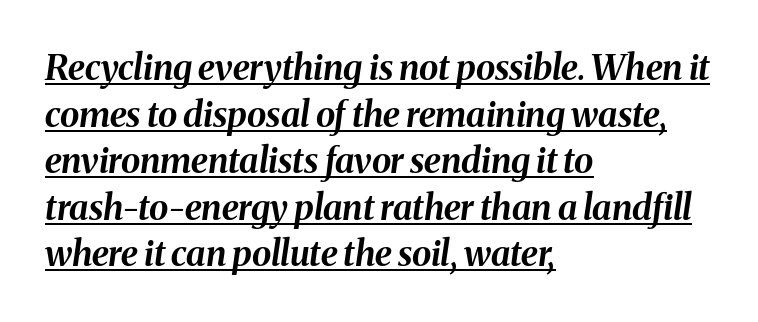
The image shows 35 px bold type, italic (leaning right); set left-aligned, normal line spacing (1.33x), normal letter spacing, underlined; medium stroke contrast and a medium x-height.
